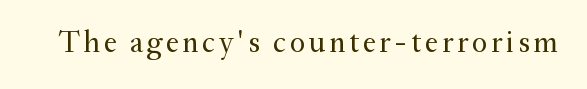
This sample uses a serif face. The typesetting does not lean heavy: it is not bold. The face used here is proportionally spaced, like ordinary book or web type. These lines were composed using upright roman letters. Unmarked baselines from the first word to the last.
